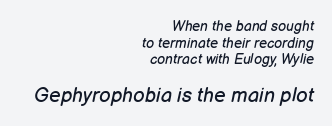
The image shows 20 px text type, italic (leaning right); set right-aligned, line spacing 1.18x, normal letter spacing, not underlined; the second (bottom) block is 1.43x larger.
